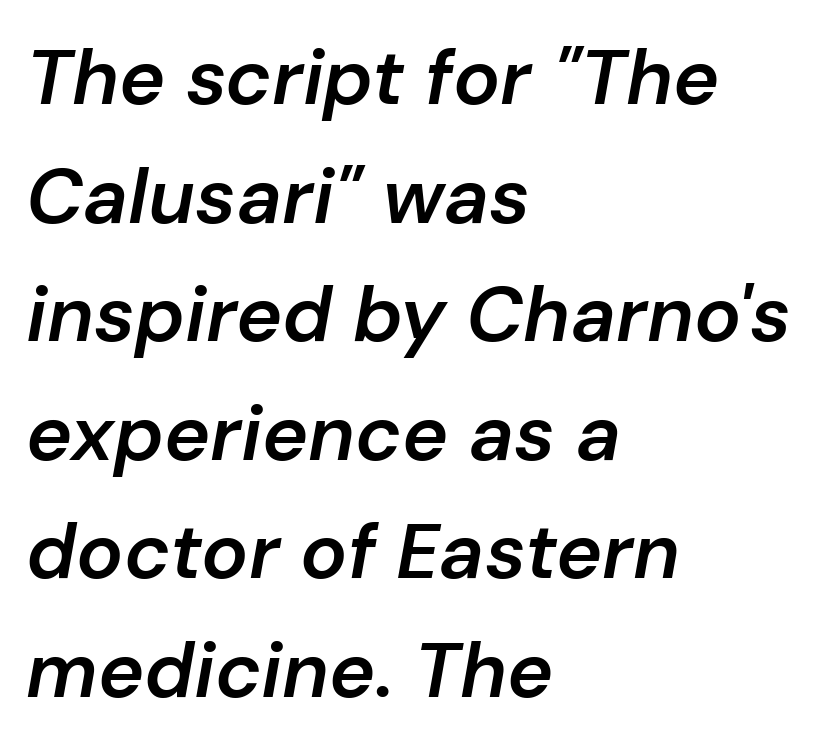
Q: Is the text bold? A: Semi-bold.
Q: Is the text italic (slanted)? A: Yes, it leans right by about 10 degrees.
Q: Is the text underlined? A: No.
Q: How is the paragraph aligned? A: Left-aligned.
Q: Is the spacing between letters normal or unusually wide? A: Normal.
Q: Is the spacing between lines tight, normal or loose? A: Normal.
Q: Width (condensed, normal, or wide)? A: Normal.
Q: Stroke contrast? A: Low.
Q: x-height? A: Medium.
Q: Monospaced? A: No.
